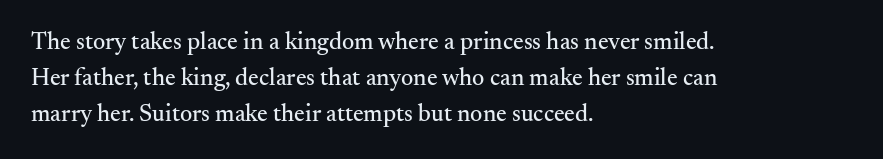
The image shows 24 px text type, upright; set left-aligned, normal line spacing (1.49x), normal letter spacing, not underlined.
